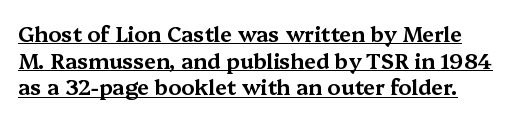
Q: Is the text italic (slanted)? A: No, it is upright.
Q: Is the text underlined? A: Yes.
Q: Is the spacing between letters normal or unusually wide? A: Normal.
Q: Is the spacing between lines tight, normal or loose? A: Normal.
